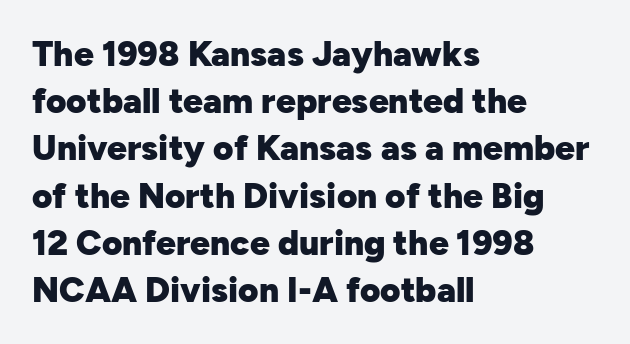
Q: Is the text bold? A: Yes.
Q: Is the text italic (slanted)? A: No, it is upright.
Q: Is the typeface a serif or a sans-serif typeface? A: Sans-serif.
Q: Is the text underlined? A: No.
Q: How is the paragraph aligned? A: Left-aligned.
Q: Is the spacing between letters normal or unusually wide? A: Normal.
Q: Is the spacing between lines tight, normal or loose? A: Normal.
Q: Width (condensed, normal, or wide)? A: Normal.
Q: Stroke contrast? A: Low.
Q: x-height? A: Medium.
Q: Monospaced? A: No.
